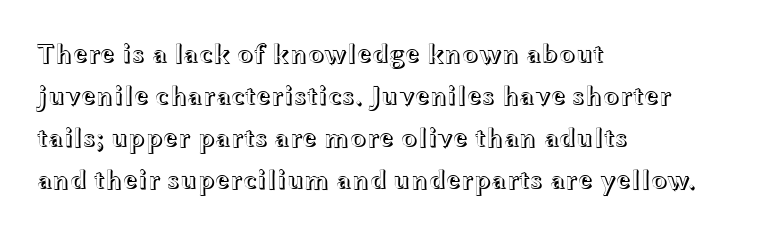
The image shows 27 px text type, upright; set left-aligned, normal line spacing (1.55x), normal letter spacing, not underlined.
